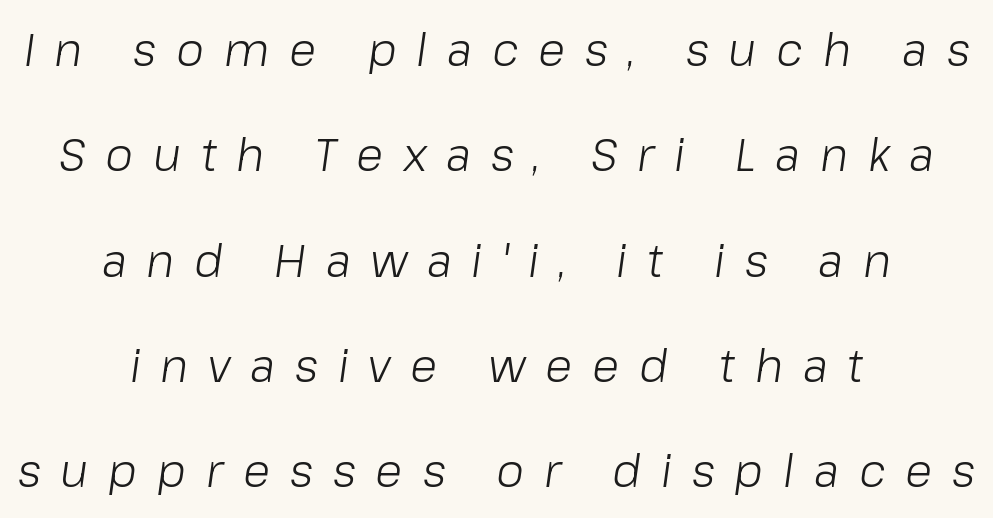
{"italic": "yes", "lean": "right", "slant_degrees": 8, "bold": "no", "weight": "light", "width": "normal", "stroke_contrast": "low", "x_height": "medium", "monospaced": "no", "underline": "no", "align": "center", "line_spacing": "loose", "line_spacing_ratio": 2.34, "letter_spacing": "wide", "letter_spacing_em": 0.44, "glyph_px": 45}
